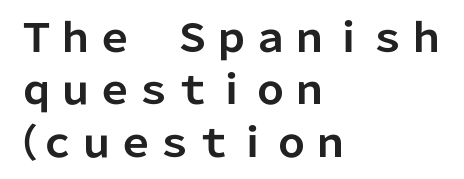
This is roman type, the default non-slanted kind. Heavy-handed strokes throughout: this text is bold. Is this a sans? Yes — the strokes have no serifs. Descender tails drop into unmarked territory. The rendering keeps characters at their native spacing.
